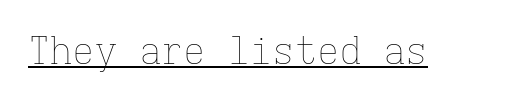
No italicization has been applied; the sample stays upright. The letters look calm and open, with moderate or lighter stems. Somebody hit Ctrl+U on this one — the words are underlined. Every character here occupies the same horizontal width, giving the sample a typewriter-like rhythm.
